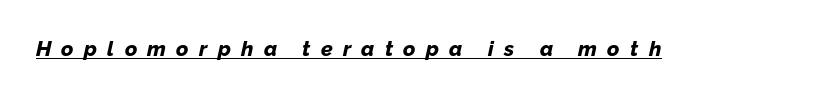
Decoration check: the copy is underlined. Stroke thickness is high; the sample reads as a true bold. Someone cranked the tracking dial way up on this one. It's the slanting kind of type.
